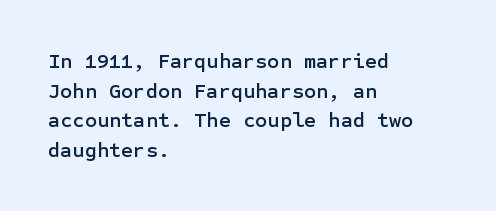
Caption: standard tracking, unaltered. Only glyphs here, with clear space below each row. The line-height multiplier appears to be the usual default. The typography opts for an upright posture over an oblique one. A student would call this left alignment; a typographer would say flush left, rag right.
